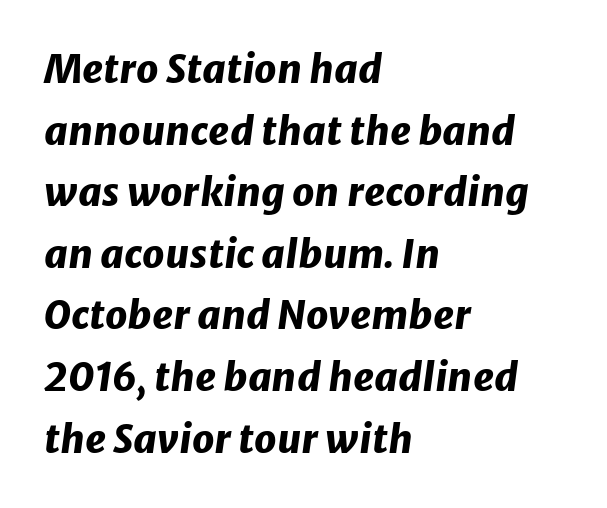
Q: Is the text bold? A: Yes.
Q: Is the text italic (slanted)? A: Yes, it leans right by about 8 degrees.
Q: Is the text underlined? A: No.
Q: How is the paragraph aligned? A: Left-aligned.
Q: Is the spacing between letters normal or unusually wide? A: Normal.
Q: Is the spacing between lines tight, normal or loose? A: Normal.
Q: Width (condensed, normal, or wide)? A: Normal.
Q: Stroke contrast? A: Low.
Q: x-height? A: Medium.
Q: Monospaced? A: No.
